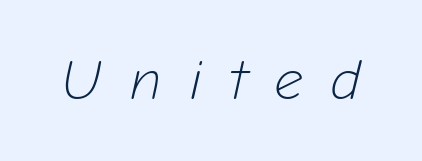
{"italic": "yes", "lean": "right", "slant_degrees": 12, "bold": "no", "weight": "light", "width": "normal", "stroke_contrast": "low", "x_height": "medium", "monospaced": "no", "underline": "no", "letter_spacing": "wide", "letter_spacing_em": 0.48, "glyph_px": 57}
